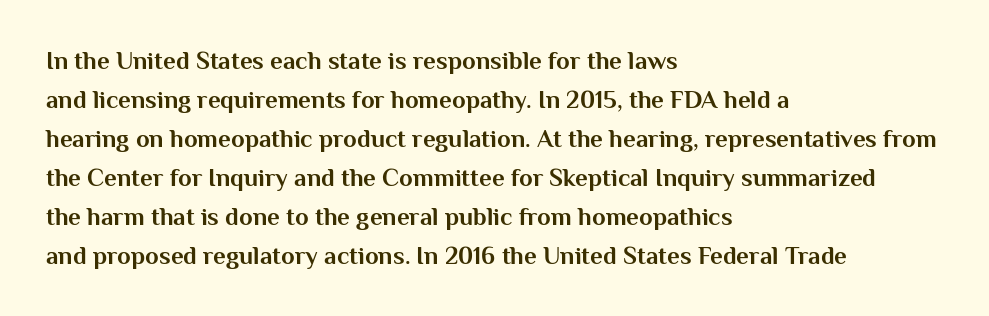
Vertical strokes here are truly vertical. In terms of letterspacing, this is plain default setting. This block has exactly the height ordinary leading produces. Pretty heavy lettering here — definitely bold.
